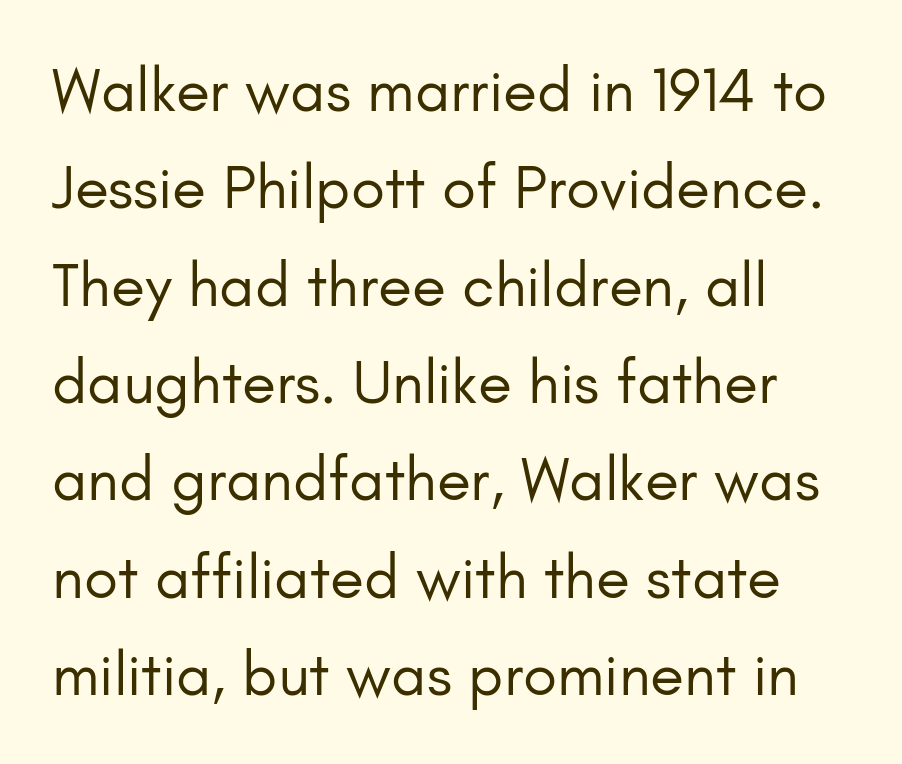
{"serif": "no", "italic": "no", "bold": "no", "weight": "regular", "width": "normal", "stroke_contrast": "low", "x_height": "small", "monospaced": "no", "underline": "no", "align": "left", "line_spacing": "normal", "line_spacing_ratio": 1.57, "letter_spacing": "normal", "letter_spacing_em": 0.0, "glyph_px": 62}
